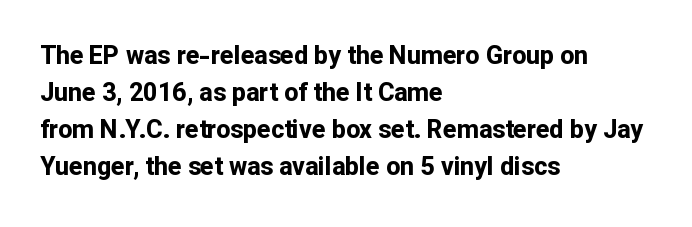
Horizontally, the lines are justified to the leading edge only. These words are printed bold, with thick strokes throughout. These lines sit exactly where default settings would place them. Every character sits straight up, as roman type does. Beneath every word, the page is bare.
